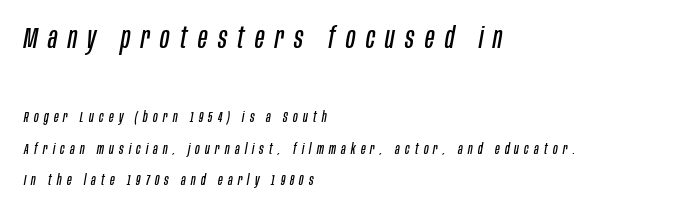
In terms of posture, this sample is oblique. This sample uses expanded letter spacing, leaving extra air between glyphs. Typeset ragged right — the left edge is the straight one. Here the first block reads like a headline and the second like body copy.
